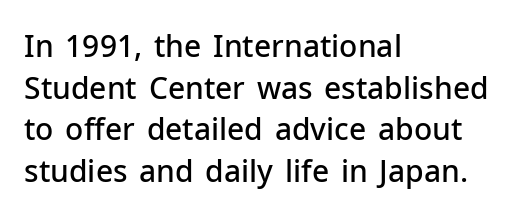
Look at the bottom of the vertical strokes: they stop flat, with no serifs. Summary of vertical rhythm: regular, with standard interline spacing. The axis of the letterforms is exactly vertical. Note the varied advance widths — an 'i' is clearly narrower than an 'm'.
